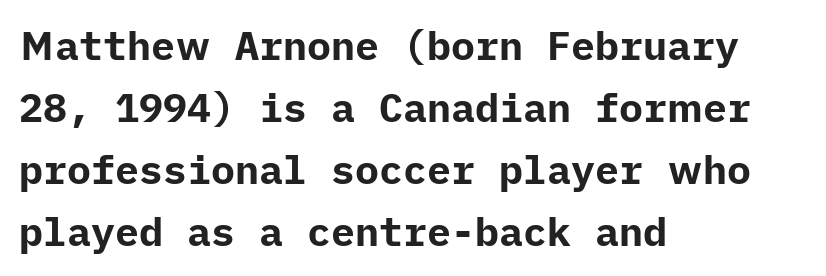
{"serif": "no", "italic": "no", "bold": "yes", "weight": "bold", "width": "normal", "stroke_contrast": "low", "x_height": "medium", "underline": "no", "align": "left", "line_spacing": "normal", "line_spacing_ratio": 1.55, "letter_spacing": "normal", "letter_spacing_em": 0.0, "glyph_px": 40}
